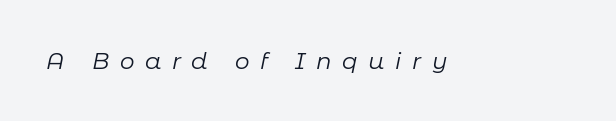
{"italic": "yes", "lean": "right", "slant_degrees": 11, "bold": "no", "underline": "no", "letter_spacing": "wide", "letter_spacing_em": 0.46, "glyph_px": 23}
